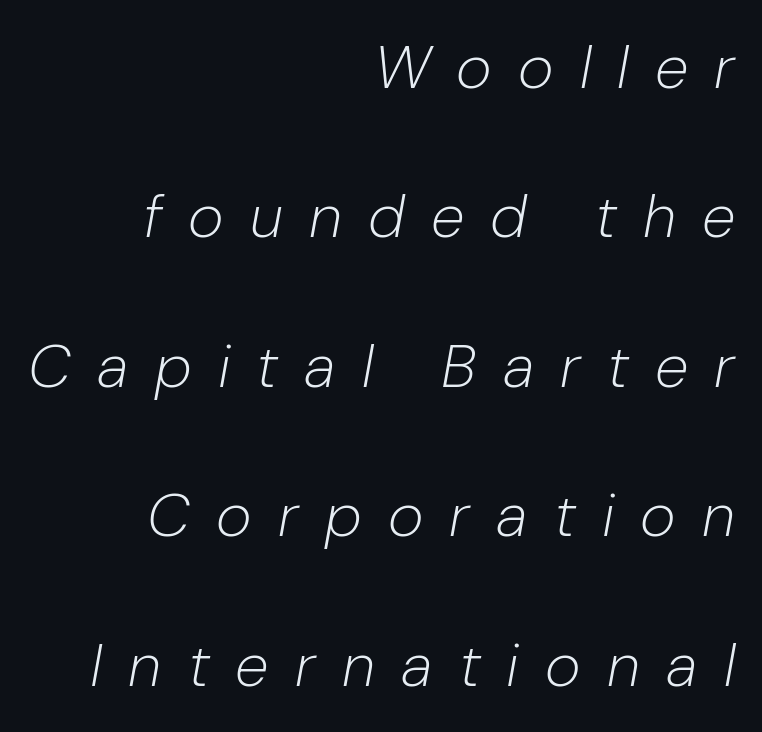
{"italic": "yes", "lean": "right", "slant_degrees": 10, "bold": "no", "weight": "light", "width": "normal", "stroke_contrast": "low", "x_height": "medium", "monospaced": "no", "underline": "no", "align": "right", "line_spacing": "loose", "line_spacing_ratio": 2.45, "letter_spacing": "wide", "letter_spacing_em": 0.43, "glyph_px": 61}
